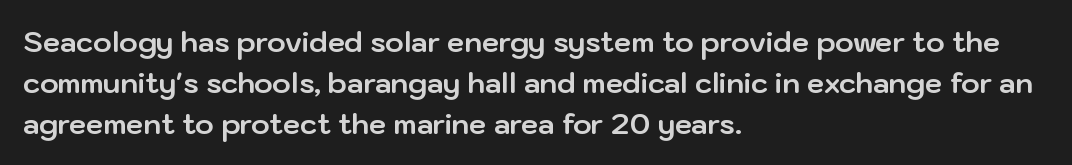
The image shows 28 px bold sans-serif type, upright; set left-aligned, normal line spacing (1.46x), normal letter spacing, not underlined; low stroke contrast and a medium x-height.
